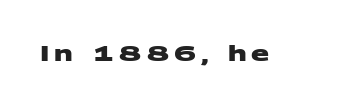
Q: Is the text bold? A: Yes.
Q: Is the text underlined? A: No.
Q: Is the spacing between letters normal or unusually wide? A: Unusually wide.
